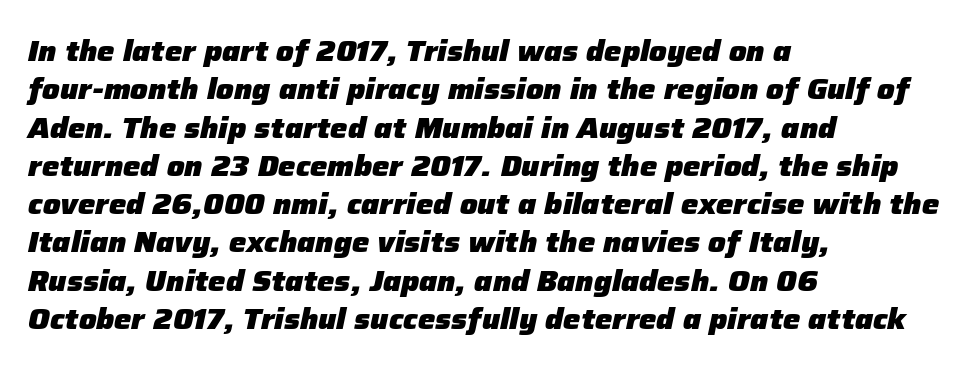
The image shows 29 px heavy type, italic (leaning right); set left-aligned, normal line spacing (1.32x), normal letter spacing, not underlined; low stroke contrast and a medium x-height.
